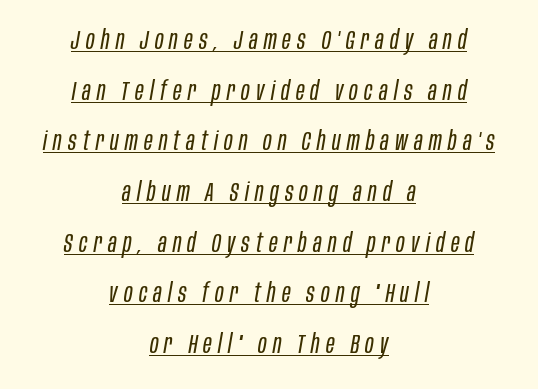
The image shows 26 px text type, italic (leaning right); set centered, loose line spacing (1.95x), unusually wide letter spacing (+0.24 em), underlined.
